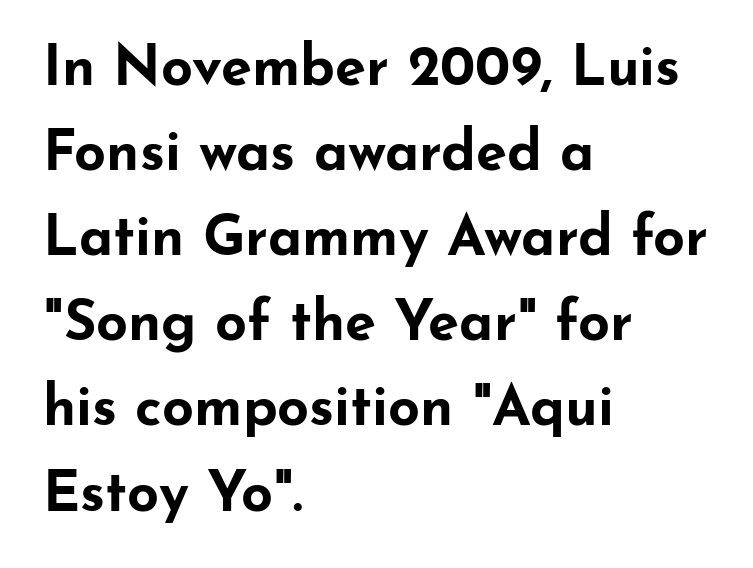
Q: Is the text bold? A: Yes.
Q: Is the text italic (slanted)? A: No, it is upright.
Q: Is the typeface a serif or a sans-serif typeface? A: Sans-serif.
Q: Is the text underlined? A: No.
Q: How is the paragraph aligned? A: Left-aligned.
Q: Is the spacing between letters normal or unusually wide? A: Normal.
Q: Is the spacing between lines tight, normal or loose? A: Normal.
Q: Width (condensed, normal, or wide)? A: Wide.
Q: Stroke contrast? A: Low.
Q: x-height? A: Small.
Q: Monospaced? A: No.
